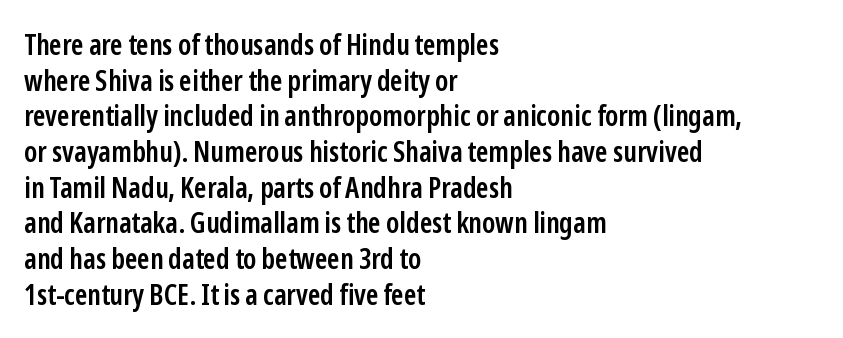
{"serif": "no", "italic": "no", "bold": "semi", "weight": "semibold", "width": "condensed", "stroke_contrast": "low", "x_height": "medium", "monospaced": "no", "underline": "no", "align": "left", "line_spacing_ratio": 1.23, "letter_spacing": "normal", "letter_spacing_em": 0.0, "glyph_px": 29}
